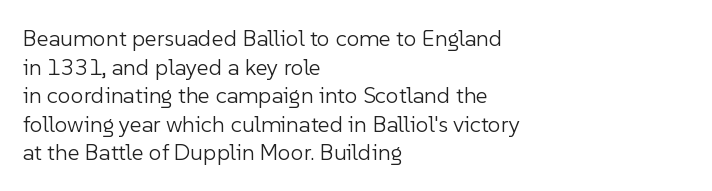
The image shows 23 px text type, upright; set left-aligned, line spacing 1.24x, normal letter spacing, not underlined.
